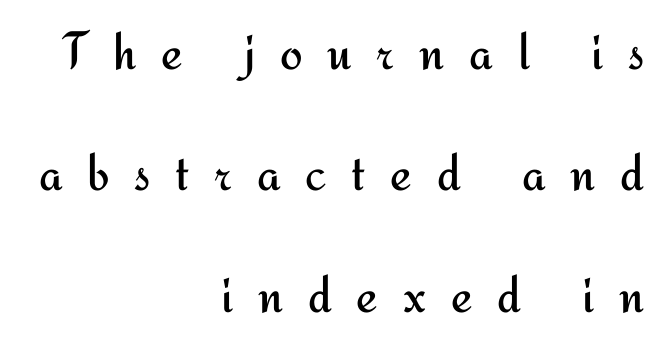
The image shows 54 px regular-weight sans-serif type, upright; set right-aligned, loose line spacing (2.25x), unusually wide letter spacing (+0.46 em), not underlined; medium stroke contrast and a small x-height.
